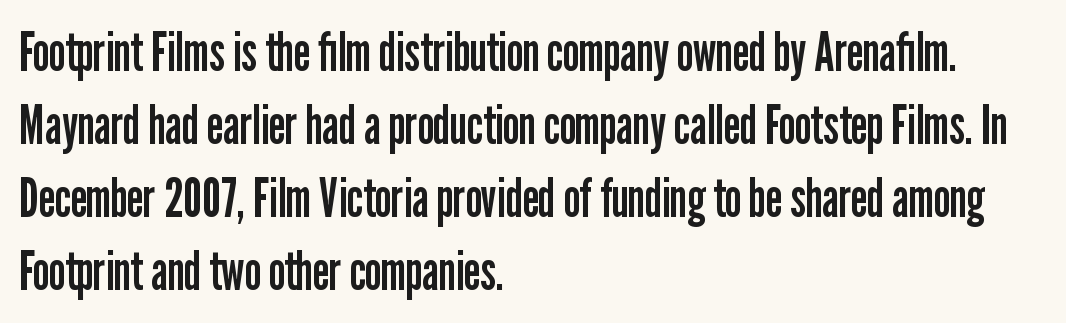
Q: Is the text bold? A: No.
Q: Is the text italic (slanted)? A: No, it is upright.
Q: Is the typeface a serif or a sans-serif typeface? A: Sans-serif.
Q: Is the text underlined? A: No.
Q: How is the paragraph aligned? A: Left-aligned.
Q: Is the spacing between letters normal or unusually wide? A: Normal.
Q: Is the spacing between lines tight, normal or loose? A: Normal.
Q: Width (condensed, normal, or wide)? A: Condensed.
Q: Stroke contrast? A: Low.
Q: x-height? A: Medium.
Q: Monospaced? A: No.
